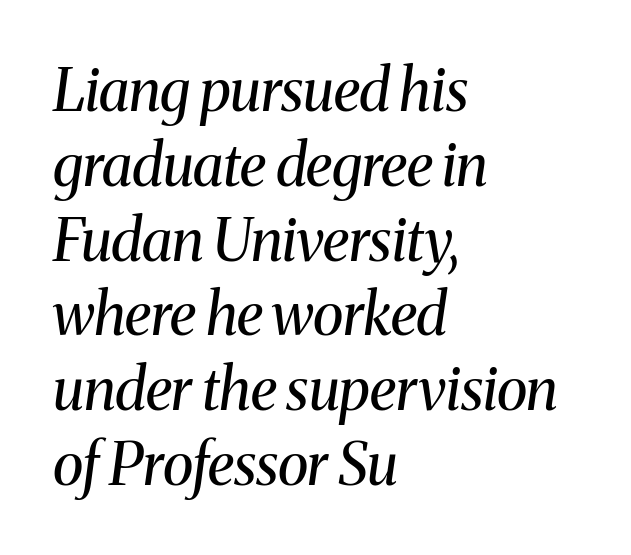
Q: Is the text bold? A: No.
Q: Is the text italic (slanted)? A: Yes, it leans right by about 8 degrees.
Q: Is the typeface a serif or a sans-serif typeface? A: Serif.
Q: Is the text underlined? A: No.
Q: How is the paragraph aligned? A: Left-aligned.
Q: Is the spacing between letters normal or unusually wide? A: Normal.
Q: Is the spacing between lines tight, normal or loose? A: Normal.
Q: Width (condensed, normal, or wide)? A: Normal.
Q: Stroke contrast? A: Medium.
Q: x-height? A: Medium.
Q: Monospaced? A: No.
